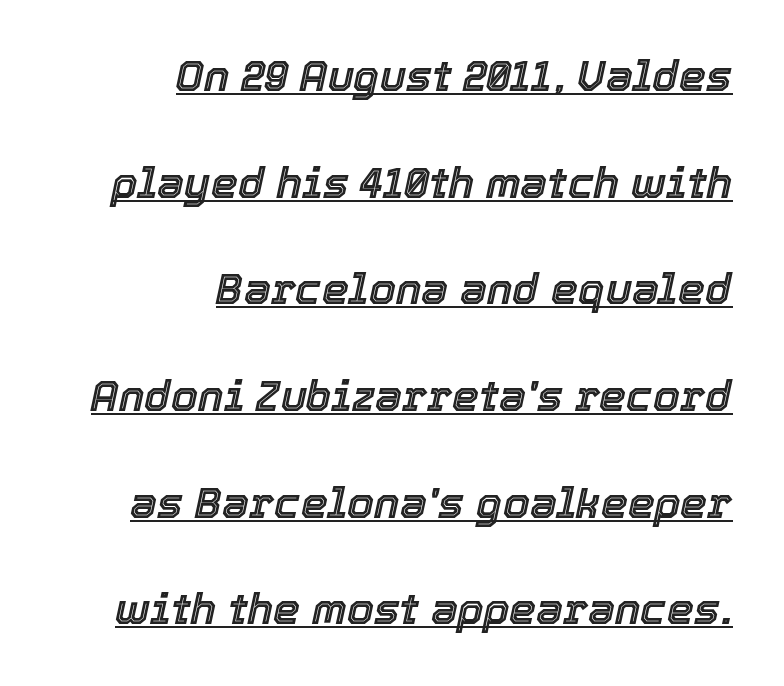
{"italic": "yes", "lean": "right", "slant_degrees": 12, "width": "normal", "x_height": "medium", "monospaced": "no", "underline": "yes", "align": "right", "line_spacing": "loose", "line_spacing_ratio": 2.48, "letter_spacing": "normal", "letter_spacing_em": 0.0, "glyph_px": 43}
